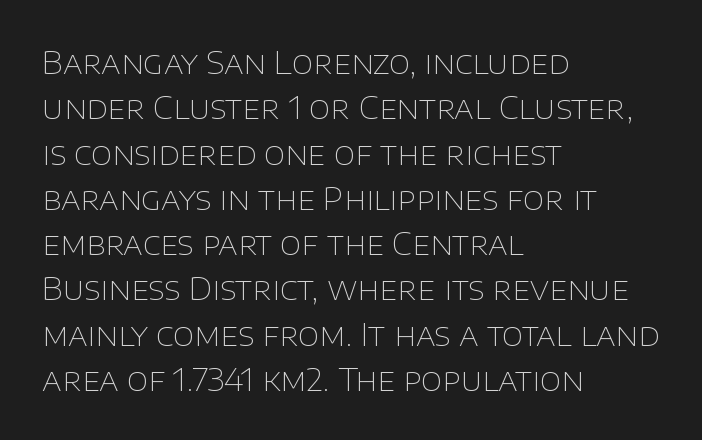
{"serif": "no", "italic": "no", "bold": "no", "weight": "thin", "width": "normal", "stroke_contrast": "low", "x_height": "large", "monospaced": "no", "underline": "no", "align": "left", "line_spacing": "normal", "line_spacing_ratio": 1.46, "letter_spacing": "normal", "letter_spacing_em": 0.0, "glyph_px": 31}
